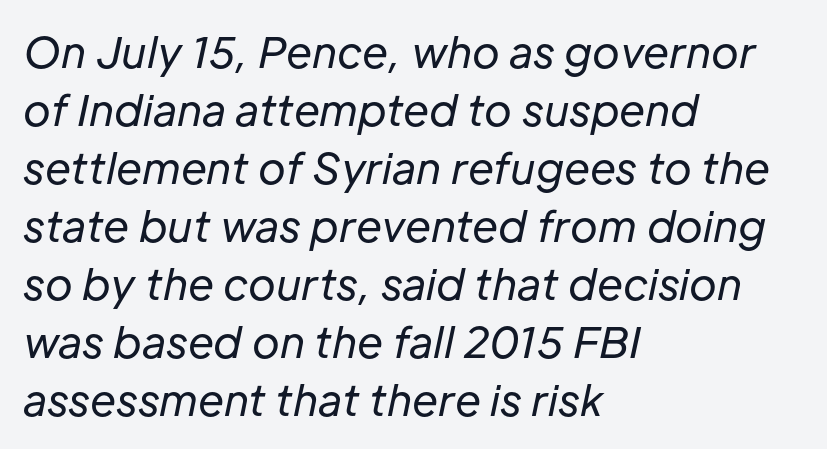
The image shows 42 px regular-weight type, italic (leaning right); set left-aligned, normal line spacing (1.38x), normal letter spacing, not underlined; low stroke contrast and a medium x-height.
